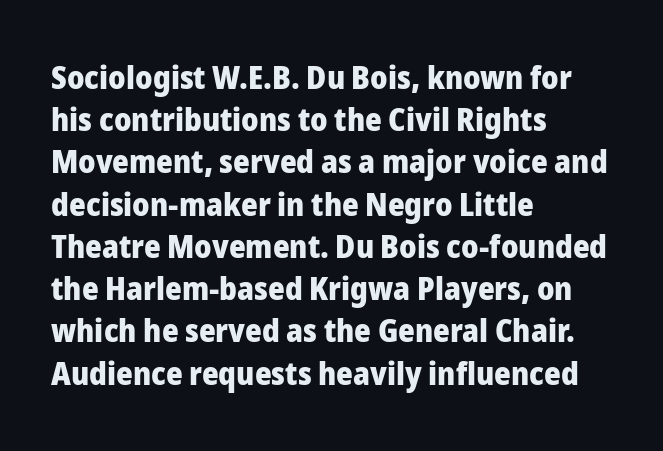
Caption: standard tracking, unaltered. A typesetter would mark this as roman, not italic. These lines are composed in type without serifs. Leading matches the norm, producing a regular column.
